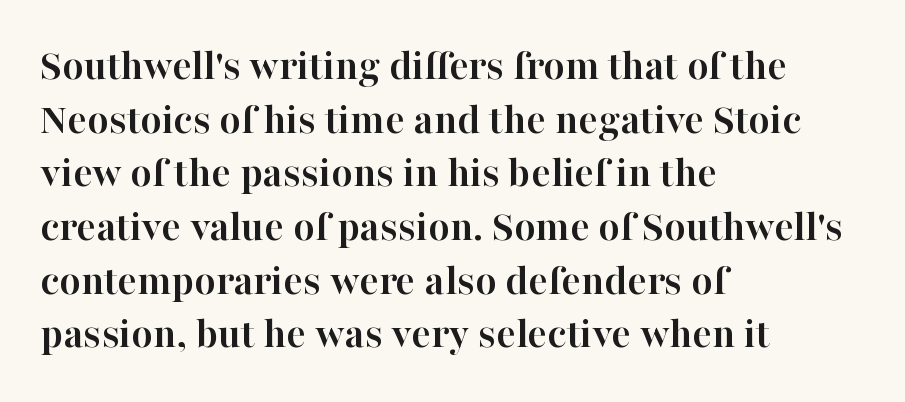
{"serif": "yes", "italic": "no", "bold": "yes", "weight": "semibold", "width": "normal", "stroke_contrast": "high", "x_height": "medium", "monospaced": "no", "underline": "no", "align": "left", "line_spacing_ratio": 1.22, "letter_spacing": "normal", "letter_spacing_em": 0.0, "glyph_px": 44}
